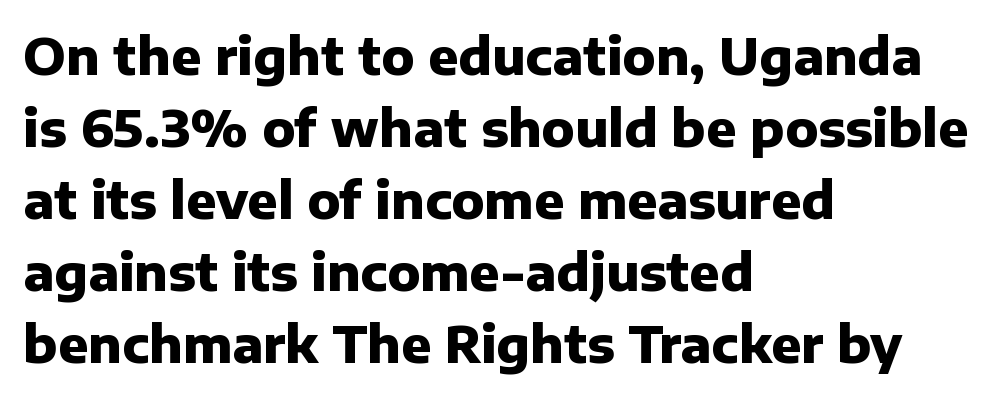
Q: Is the text bold? A: Yes.
Q: Is the text italic (slanted)? A: No, it is upright.
Q: Is the typeface a serif or a sans-serif typeface? A: Sans-serif.
Q: Is the text underlined? A: No.
Q: How is the paragraph aligned? A: Left-aligned.
Q: Is the spacing between letters normal or unusually wide? A: Normal.
Q: Is the spacing between lines tight, normal or loose? A: Normal.
Q: Width (condensed, normal, or wide)? A: Normal.
Q: Stroke contrast? A: Low.
Q: x-height? A: Medium.
Q: Monospaced? A: No.
